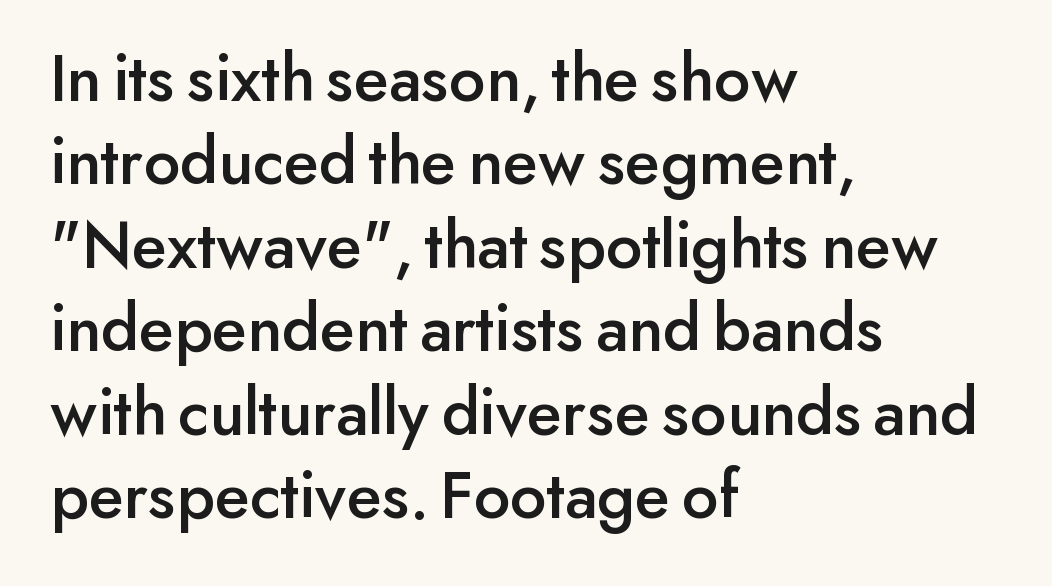
{"serif": "no", "italic": "no", "width": "normal", "stroke_contrast": "low", "x_height": "small", "monospaced": "no", "underline": "no", "align": "left", "line_spacing_ratio": 1.21, "letter_spacing": "normal", "letter_spacing_em": 0.0, "glyph_px": 69}
